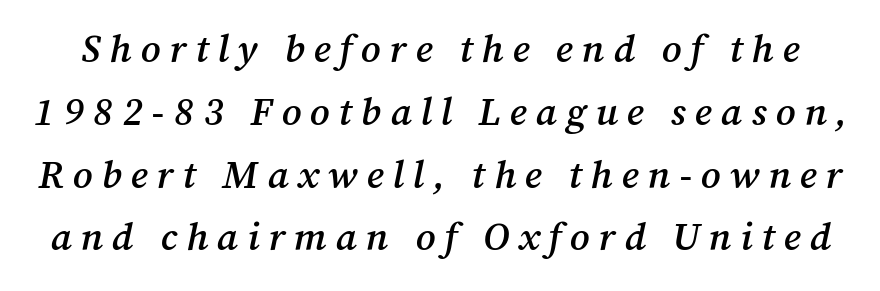
Q: Is the text bold? A: Semi-bold.
Q: Is the text italic (slanted)? A: Yes, it leans right by about 12 degrees.
Q: Is the typeface a serif or a sans-serif typeface? A: Serif.
Q: Is the text underlined? A: No.
Q: Is the spacing between letters normal or unusually wide? A: Unusually wide.
Q: Is the spacing between lines tight, normal or loose? A: Normal.
Q: Width (condensed, normal, or wide)? A: Normal.
Q: Stroke contrast? A: Medium.
Q: x-height? A: Medium.
Q: Monospaced? A: No.
